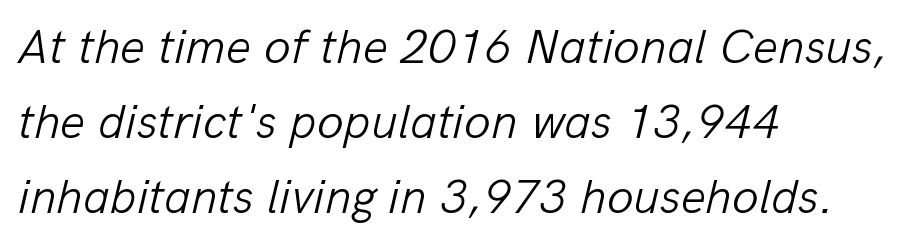
Does extra space separate the letters? No, they use regular spacing. Reading down the column, the eye jumps a familiar distance to each next line. Think of a printed novel: that variable character pitch is what you see here. This is not heavy type; no bold has been used. Short and long lines alike share a common starting point at left.
